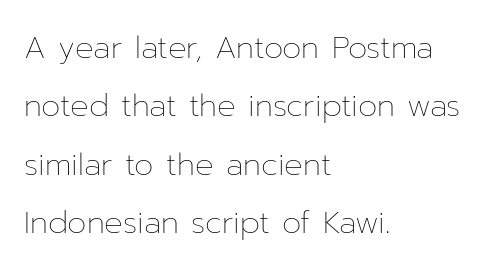
Q: Is the text bold? A: No.
Q: Is the text italic (slanted)? A: No, it is upright.
Q: Is the text underlined? A: No.
Q: How is the paragraph aligned? A: Left-aligned.
Q: Is the spacing between letters normal or unusually wide? A: Normal.
Q: Width (condensed, normal, or wide)? A: Normal.
Q: Stroke contrast? A: Low.
Q: x-height? A: Medium.
Q: Monospaced? A: No.
